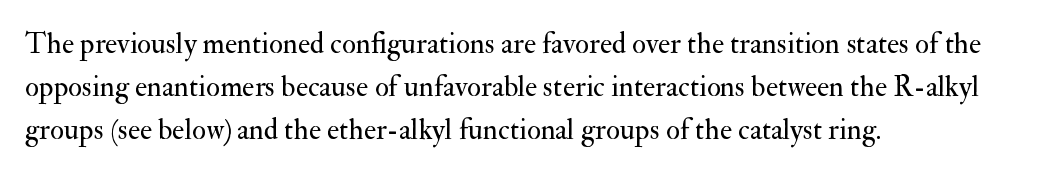
{"serif": "yes", "italic": "no", "bold": "no", "weight": "regular", "width": "normal", "stroke_contrast": "medium", "x_height": "small", "monospaced": "no", "underline": "no", "align": "left", "line_spacing": "normal", "line_spacing_ratio": 1.48, "letter_spacing": "normal", "letter_spacing_em": 0.0, "glyph_px": 29}
